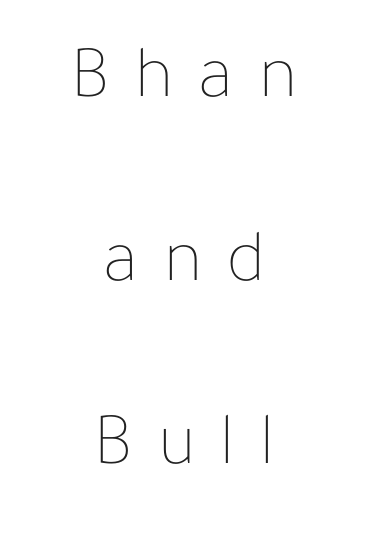
Characters follow at a spacing far wider than the type designer built in. The rag falls on both sides of this text block equally. The passage shown is not underscored anywhere. Vertical spacing — loose. Heaviness? Minimal to ordinary, like unemphasized prose.
